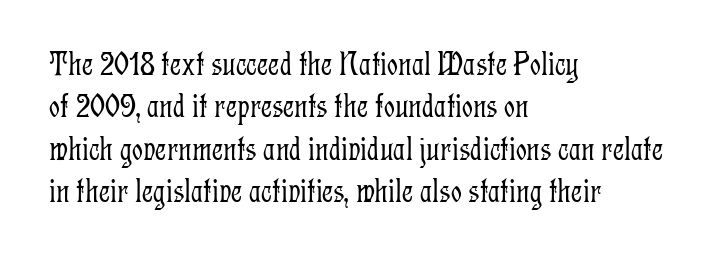
The image shows 34 px light, condensed serif type, upright; set left-aligned, normal line spacing (1.25x), normal letter spacing, not underlined; low stroke contrast and a medium x-height.
